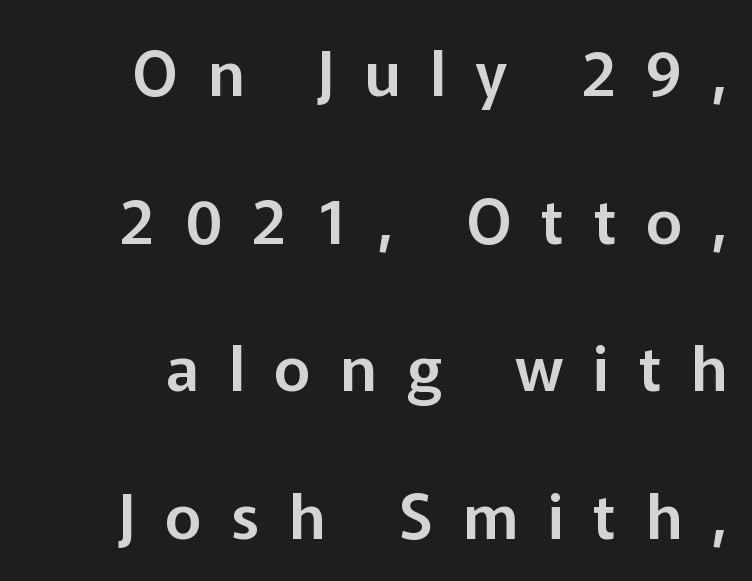
{"serif": "no", "italic": "no", "width": "normal", "stroke_contrast": "low", "x_height": "medium", "monospaced": "no", "underline": "no", "align": "right", "line_spacing": "loose", "line_spacing_ratio": 2.38, "letter_spacing": "wide", "letter_spacing_em": 0.48, "glyph_px": 62}
